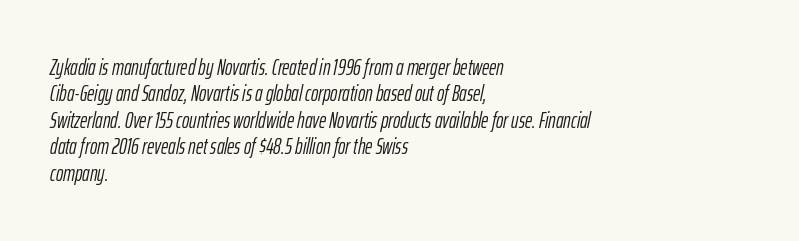
{"italic": "yes", "lean": "right", "slant_degrees": 12, "bold": "no", "underline": "no", "align": "left", "line_spacing_ratio": 1.2, "letter_spacing": "normal", "letter_spacing_em": 0.0, "glyph_px": 22}
